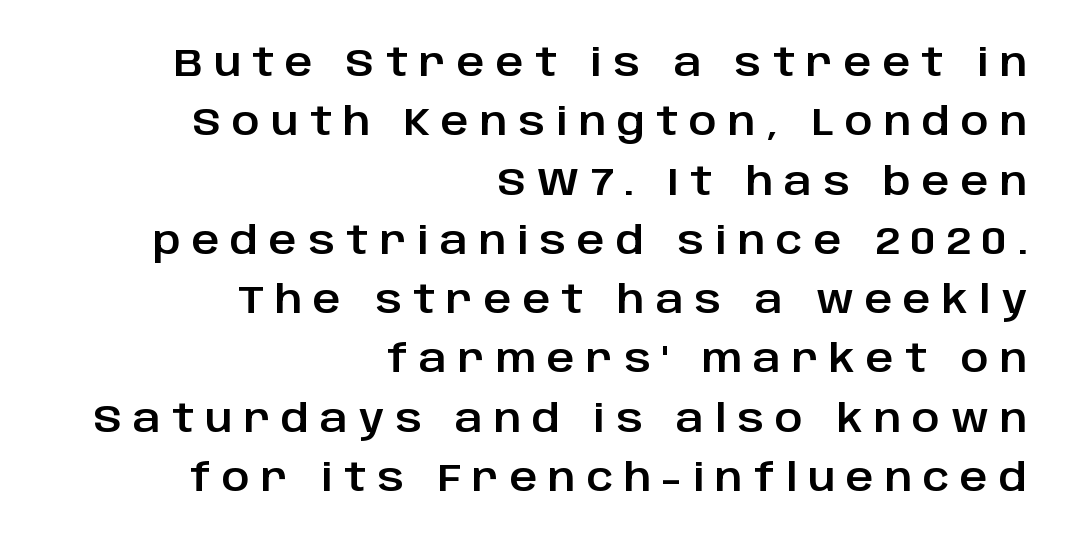
Note the varied advance widths — an 'i' is clearly narrower than an 'm'. Which margin do the lines hug? The right one — the left edge is uneven. Letter spacing: wide. Evenly set lines give the paragraph a standard silhouette. Look at the bottom of the vertical strokes: they stop flat, with no serifs.
